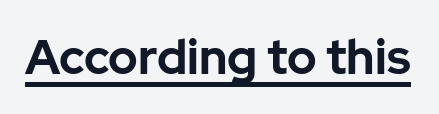
Heavy, bold letterforms. A baseline rule has been typeset under these characters. Compared with typical body copy, the letter spacing here is the same. These lines are rendered in a variable-pitch font.
